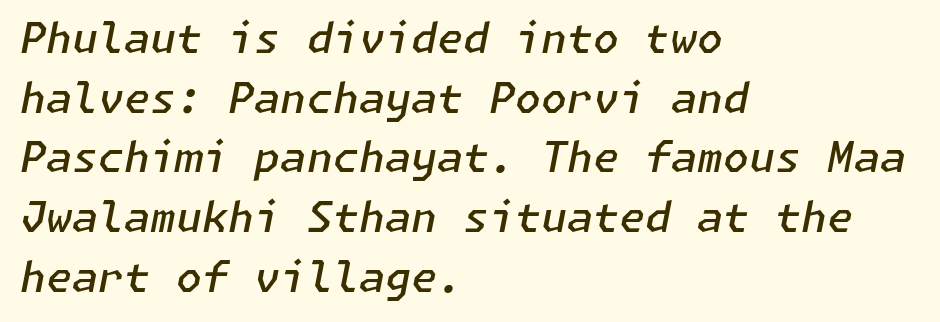
The image shows 42 px semibold type, italic (leaning right); set left-aligned, normal line spacing (1.42x), normal letter spacing, not underlined; low stroke contrast and a medium x-height.
